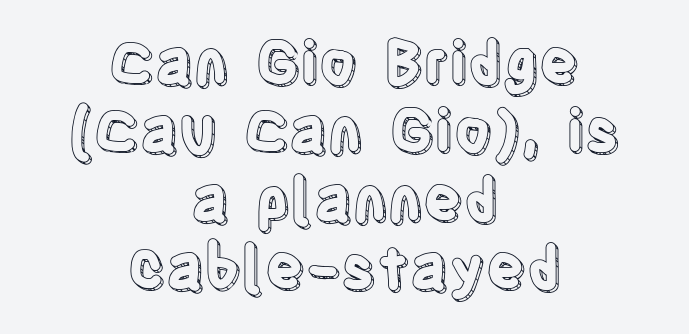
The image shows 59 px condensed type, upright; set centered, line spacing 1.16x, normal letter spacing, not underlined; a large x-height.
